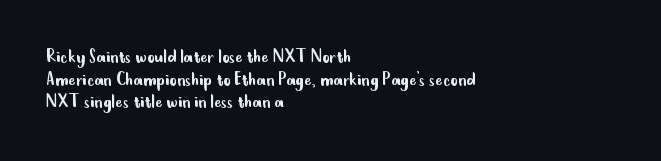
The image shows 22 px text type, upright; set left-aligned, tight line spacing (1.03x), normal letter spacing, not underlined.
